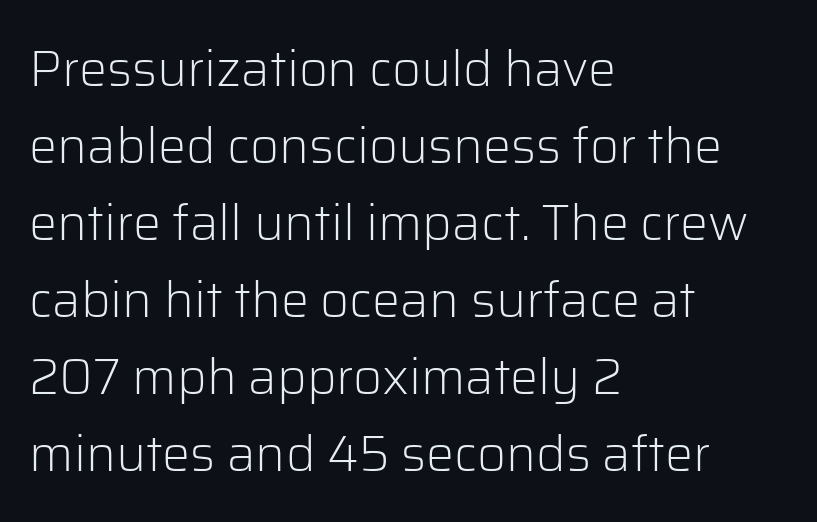
Q: Is the text bold? A: No.
Q: Is the text italic (slanted)? A: No, it is upright.
Q: Is the typeface a serif or a sans-serif typeface? A: Sans-serif.
Q: Is the text underlined? A: No.
Q: How is the paragraph aligned? A: Left-aligned.
Q: Is the spacing between letters normal or unusually wide? A: Normal.
Q: Is the spacing between lines tight, normal or loose? A: Normal.
Q: Width (condensed, normal, or wide)? A: Normal.
Q: Stroke contrast? A: Low.
Q: x-height? A: Medium.
Q: Monospaced? A: No.
